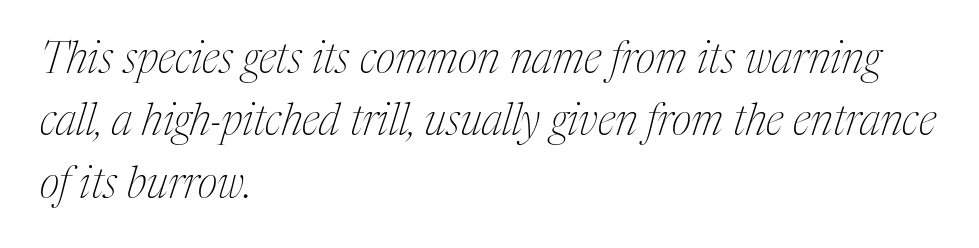
{"serif": "yes", "italic": "yes", "lean": "right", "slant_degrees": 17, "bold": "no", "weight": "thin", "width": "condensed", "stroke_contrast": "medium", "x_height": "medium", "monospaced": "no", "underline": "no", "align": "left", "line_spacing": "normal", "line_spacing_ratio": 1.45, "letter_spacing": "normal", "letter_spacing_em": 0.0, "glyph_px": 43}
